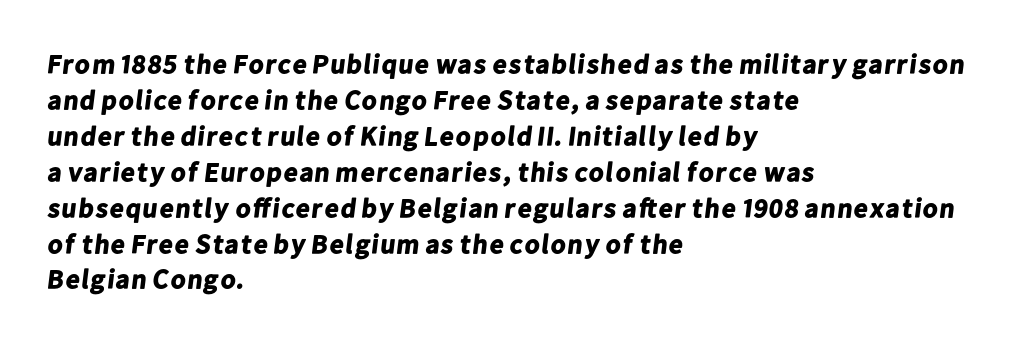
Check the space under the baseline: it is left empty. Does the leading feel generous? No, just average. Pretty heavy lettering here — definitely bold. These lines keep a tight, regular rhythm from letter to letter.
